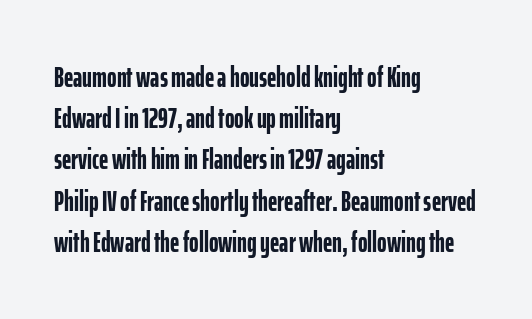
Letter spacing: default. The foot of each line stays bare and open. Leading matches the norm, producing a regular column. Every stem runs plumb, perpendicular to the baseline. You could not count columns in this text — the font is proportionally spaced.
